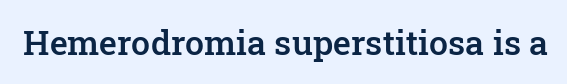
Looks like regular typesetting: each glyph gets only the width it needs. Upright lettering throughout. The specimen omits any rule beneath the text block's lines. Nothing unusual about the tracking: characters are spaced as the font intends. Look at the bottom of the vertical strokes: they flare into serifs here. The rendering uses a semibold face; strokes are thickened but not to full bold.
